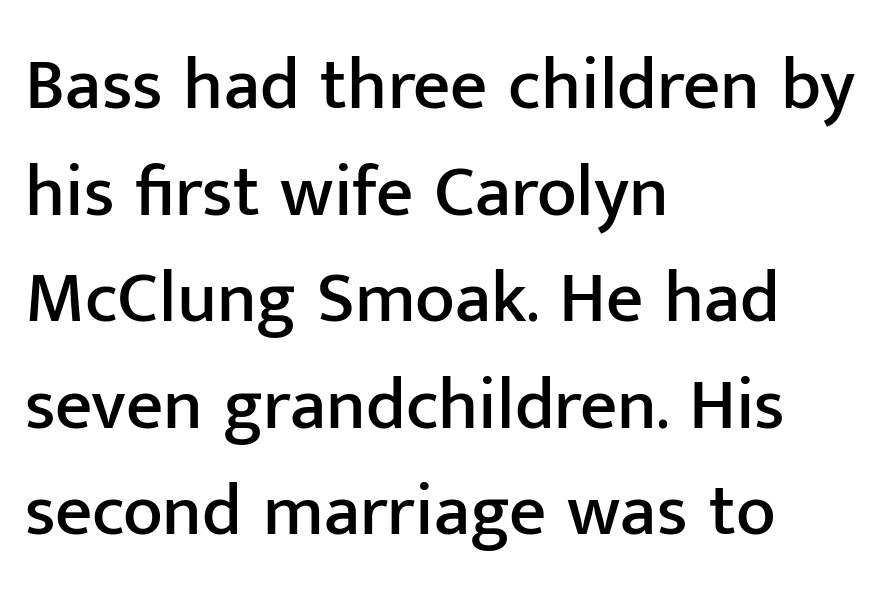
Q: Is the text italic (slanted)? A: No, it is upright.
Q: Is the typeface a serif or a sans-serif typeface? A: Sans-serif.
Q: Is the text underlined? A: No.
Q: How is the paragraph aligned? A: Left-aligned.
Q: Is the spacing between letters normal or unusually wide? A: Normal.
Q: Is the spacing between lines tight, normal or loose? A: Normal.
Q: Width (condensed, normal, or wide)? A: Normal.
Q: Stroke contrast? A: Low.
Q: x-height? A: Medium.
Q: Monospaced? A: No.
